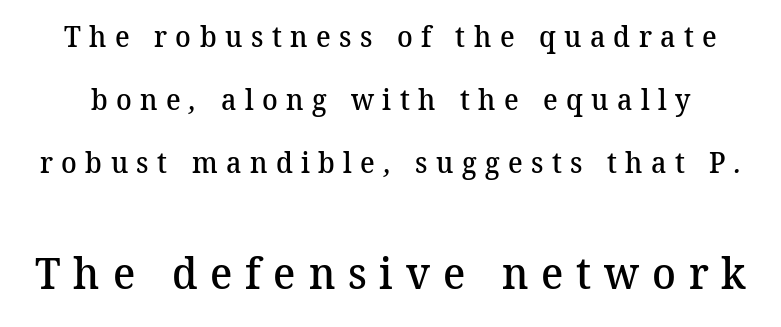
The image shows 44 px semibold serif type; set loose line spacing (2.18x), unusually wide letter spacing (+0.29 em), not underlined; the second (bottom) block is 1.52x larger; medium stroke contrast and a medium x-height.
